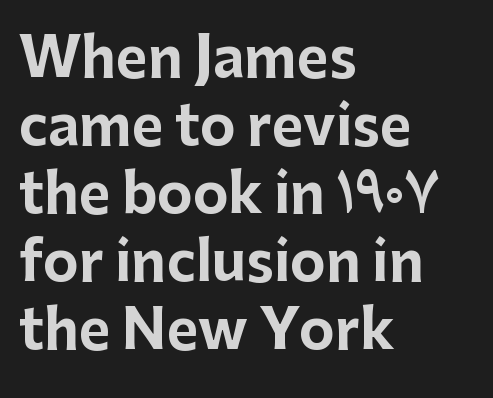
Characters follow at the spacing the type designer built in. Leading: standard. Note the varied advance widths — an 'i' is clearly narrower than an 'm'. Is this a sans? Yes — the strokes have no serifs. Plain, unruled lines of type.
